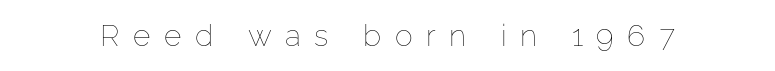
Note the varied advance widths — an 'i' is clearly narrower than an 'm'. No word sits above an underline. The typography opts for an upright posture over an oblique one. The rendering inserts visible extra space after every character.
